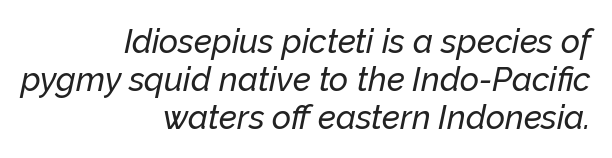
Do the characters align in a grid? No, the font is proportional. Compared with typical paragraphs, the rows here are closer together. The space beneath each line is pristine and unruled. Looking at the ascenders, they clearly lean. What stands out about the letter spacing? Nothing — it is the standard amount. Line endings align vertically; line beginnings do not.
